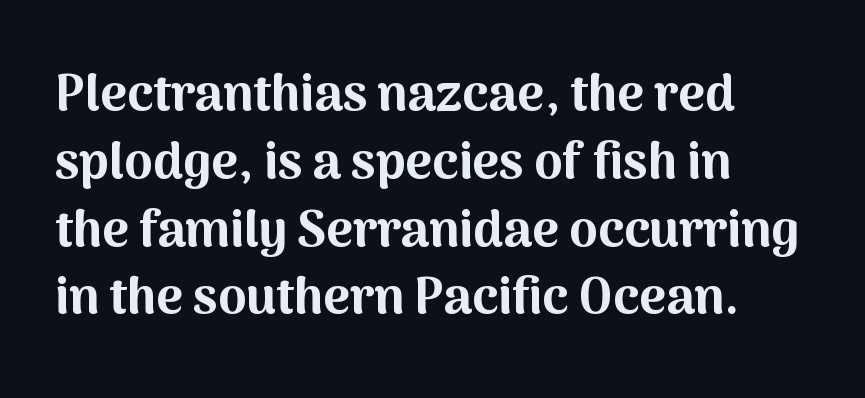
{"serif": "no", "italic": "no", "bold": "yes", "weight": "bold", "width": "normal", "stroke_contrast": "medium", "x_height": "medium", "monospaced": "no", "underline": "no", "align": "left", "line_spacing": "normal", "line_spacing_ratio": 1.33, "letter_spacing": "normal", "letter_spacing_em": 0.0, "glyph_px": 51}
